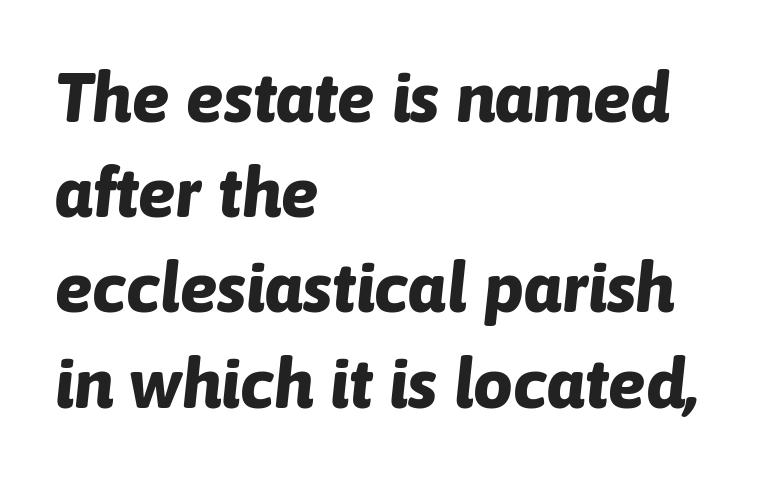
Is the type bold? Yes — the strokes are clearly thick and heavy. A typesetter would call this leading conventional body-copy spacing. The letters are slanted; this is an italic face. Is the block centered? No — it sits flush against the left margin. This rendering features lettering with no underline. Is the letter spacing exaggerated? No — it looks like the ordinary default.
